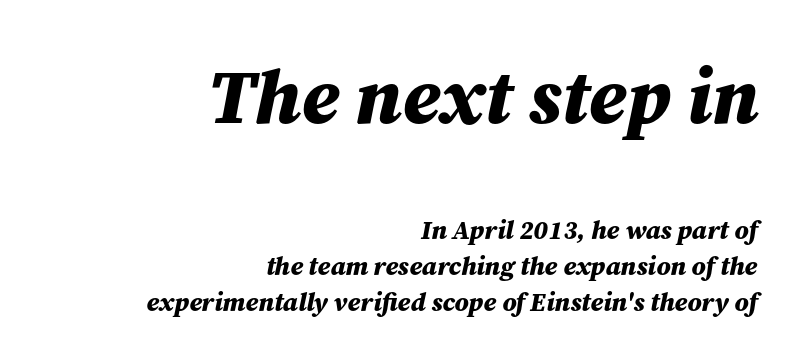
{"italic": "yes", "lean": "right", "slant_degrees": 12, "bold": "yes", "weight": "bold", "width": "normal", "stroke_contrast": "medium", "x_height": "medium", "monospaced": "no", "underline": "no", "align": "right", "line_spacing": "normal", "line_spacing_ratio": 1.39, "letter_spacing": "normal", "letter_spacing_em": 0.0, "larger_block": "first", "size_ratio": 2.96, "glyph_px": 77}
